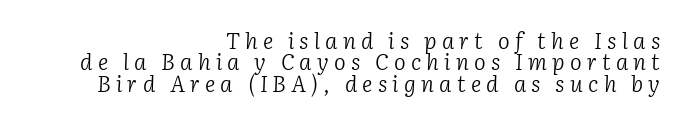
Q: Is the text bold? A: No.
Q: Is the text italic (slanted)? A: Yes, it leans right by about 2 degrees.
Q: Is the text underlined? A: No.
Q: How is the paragraph aligned? A: Right-aligned.
Q: Is the spacing between letters normal or unusually wide? A: Unusually wide.
Q: Is the spacing between lines tight, normal or loose? A: Tight.
